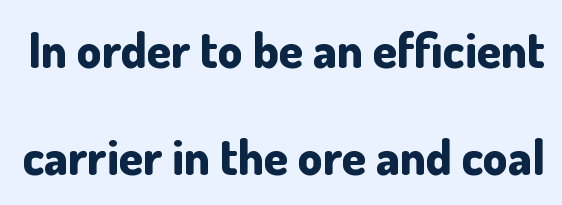
The image shows 49 px bold sans-serif type, upright; set loose line spacing (2.19x), normal letter spacing, not underlined; low stroke contrast and a small x-height.
